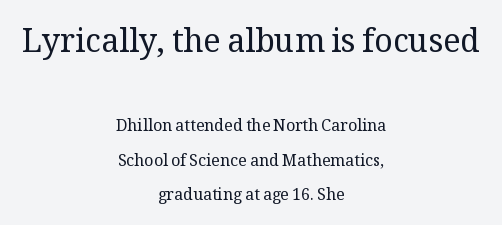
{"serif": "yes", "italic": "no", "bold": "no", "weight": "regular", "width": "normal", "stroke_contrast": "medium", "x_height": "medium", "monospaced": "no", "underline": "no", "align": "center", "line_spacing": "loose", "line_spacing_ratio": 2.17, "letter_spacing": "normal", "letter_spacing_em": 0.0, "larger_block": "first", "size_ratio": 2.0, "glyph_px": 32}
